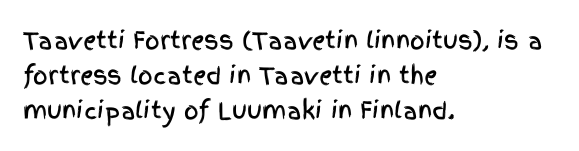
{"italic": "no", "underline": "no", "align": "left", "line_spacing": "normal", "line_spacing_ratio": 1.52, "letter_spacing": "normal", "letter_spacing_em": 0.0, "glyph_px": 23}
